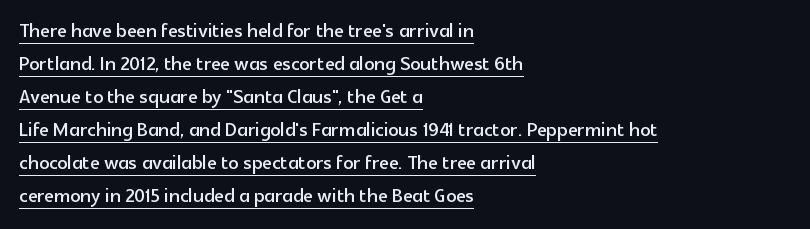
{"italic": "no", "underline": "yes", "align": "left", "line_spacing": "normal", "line_spacing_ratio": 1.32, "letter_spacing": "normal", "letter_spacing_em": 0.0, "glyph_px": 25}
